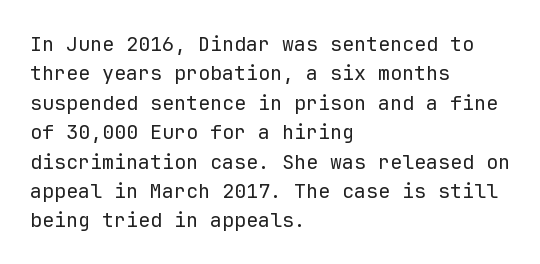
Look at the tracking — it's just the regular setting, nothing added. This sample keeps an unexceptional amount of space between lines. A typesetter would mark this as roman, not italic. Each row of text sits above clean, open space. Ink coverage per letter is moderate at most. This rendering uses left alignment, leaving the right contour irregular.
